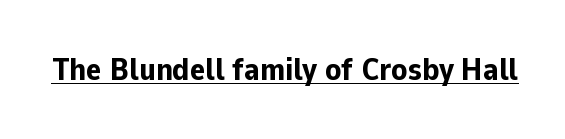
The image shows 32 px bold sans-serif type, upright; set normal letter spacing, underlined; low stroke contrast and a medium x-height.
